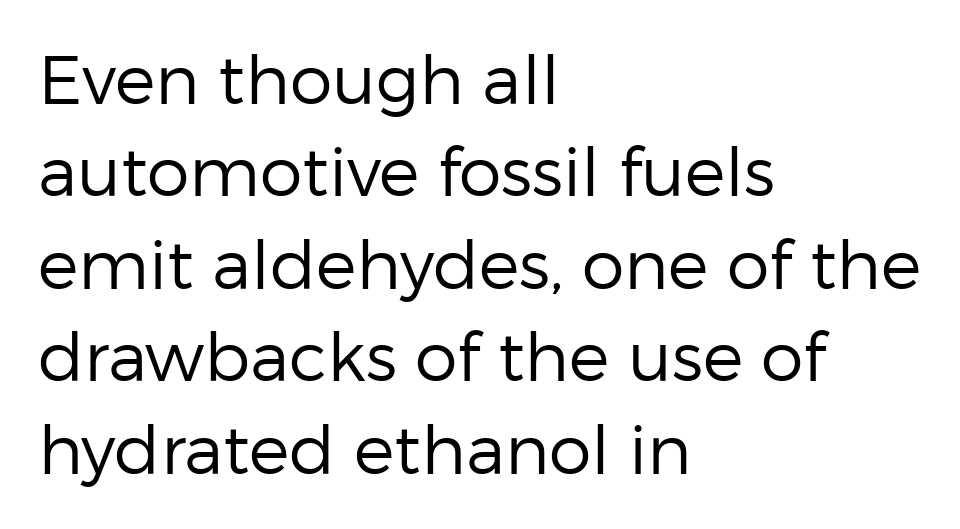
{"serif": "no", "italic": "no", "bold": "no", "weight": "regular", "width": "normal", "stroke_contrast": "low", "x_height": "medium", "monospaced": "no", "underline": "no", "align": "left", "line_spacing": "normal", "line_spacing_ratio": 1.36, "letter_spacing": "normal", "letter_spacing_em": 0.0, "glyph_px": 68}
